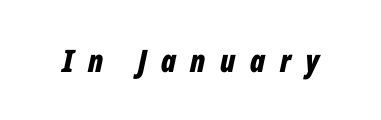
{"italic": "yes", "lean": "right", "slant_degrees": 12, "bold": "yes", "weight": "bold", "width": "condensed", "stroke_contrast": "low", "x_height": "medium", "monospaced": "no", "underline": "no", "letter_spacing": "wide", "letter_spacing_em": 0.47, "glyph_px": 31}
